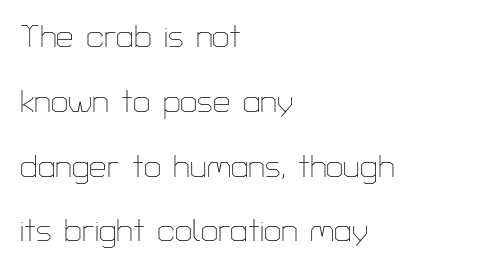
The type family on display is of the sans-serif kind. This reads as an unemphasized weight, regular at the heaviest. The specimen reads as upright at a glance. Varying glyph widths throughout — classic text-font behaviour.
